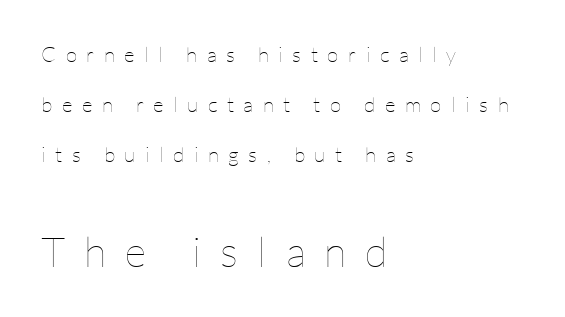
{"italic": "no", "bold": "no", "weight": "thin", "width": "normal", "stroke_contrast": "low", "x_height": "medium", "monospaced": "no", "underline": "no", "align": "left", "line_spacing": "loose", "line_spacing_ratio": 2.38, "letter_spacing": "wide", "letter_spacing_em": 0.45, "larger_block": "second", "size_ratio": 2.0, "glyph_px": 42}
